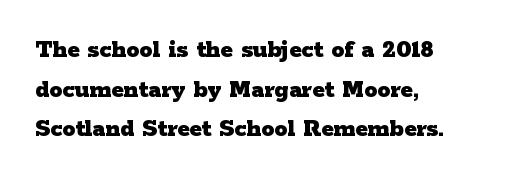
The image shows 26 px bold type, upright; set left-aligned, normal line spacing (1.52x), normal letter spacing, not underlined.
